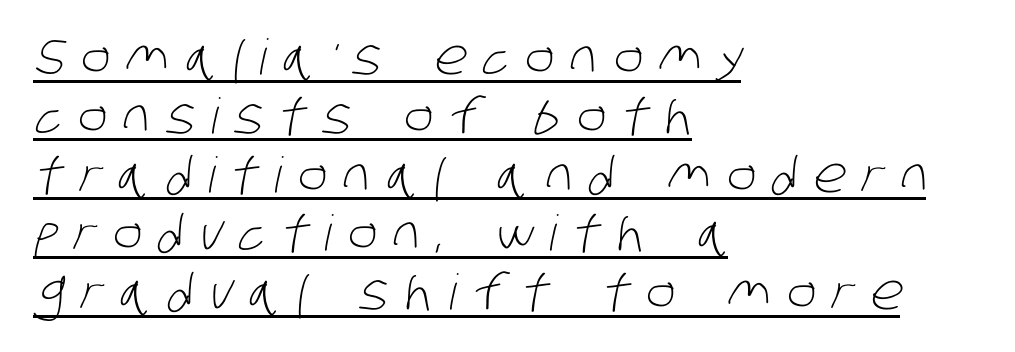
The image shows 49 px light, condensed sans-serif type; set left-aligned, line spacing 1.2x, unusually wide letter spacing (+0.33 em), underlined; low stroke contrast and a large x-height.
